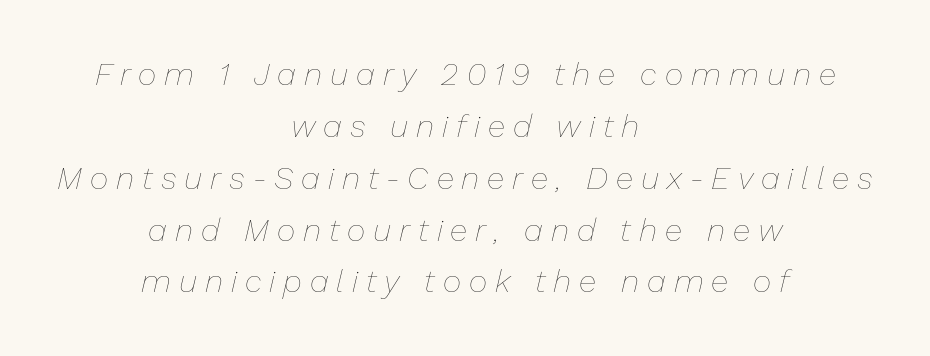
Q: Is the text bold? A: No.
Q: Is the text italic (slanted)? A: Yes, it leans right by about 13 degrees.
Q: Is the text underlined? A: No.
Q: How is the paragraph aligned? A: Centered.
Q: Is the spacing between letters normal or unusually wide? A: Unusually wide.
Q: Is the spacing between lines tight, normal or loose? A: Normal.
Q: Width (condensed, normal, or wide)? A: Normal.
Q: Stroke contrast? A: Low.
Q: x-height? A: Medium.
Q: Monospaced? A: No.
